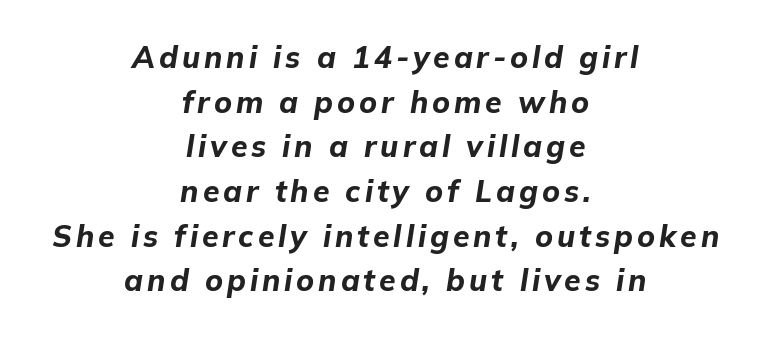
{"italic": "yes", "lean": "right", "slant_degrees": 9, "bold": "yes", "weight": "bold", "width": "normal", "stroke_contrast": "low", "x_height": "medium", "monospaced": "no", "underline": "no", "align": "center", "line_spacing": "normal", "line_spacing_ratio": 1.49, "glyph_px": 30}
